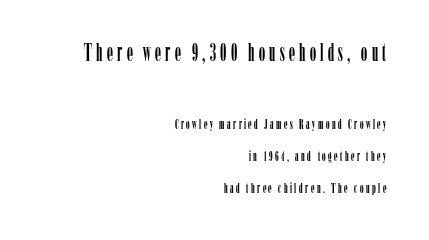
{"italic": "no", "underline": "no", "align": "right", "line_spacing": "loose", "line_spacing_ratio": 2.31, "larger_block": "first", "size_ratio": 1.71, "glyph_px": 24}
